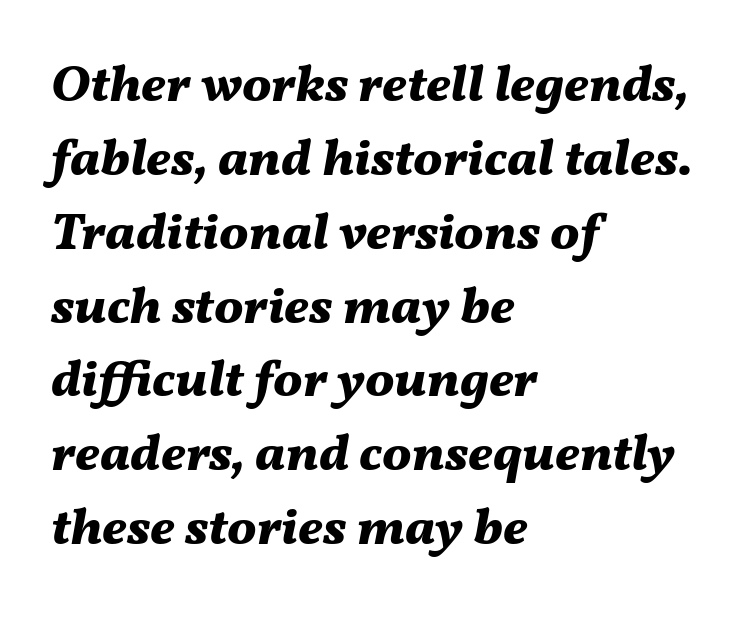
The image shows 52 px bold type, italic (leaning right); set left-aligned, normal line spacing (1.42x), normal letter spacing, not underlined; medium stroke contrast and a medium x-height.
